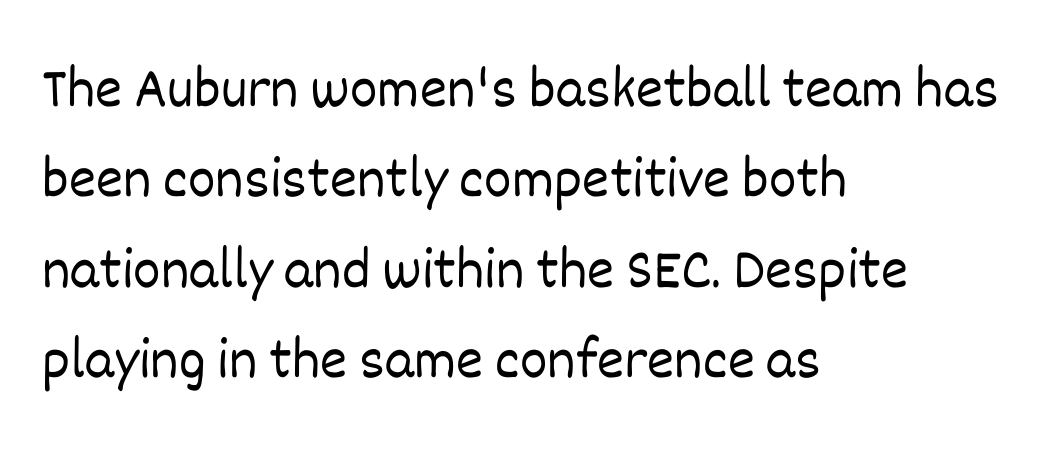
Successive baselines arrive at the customary interval. The typesetting does not lean heavy: it is not bold. Think of a printed novel: that variable character pitch is what you see here. Look at the tracking — it's just the regular setting, nothing added.
